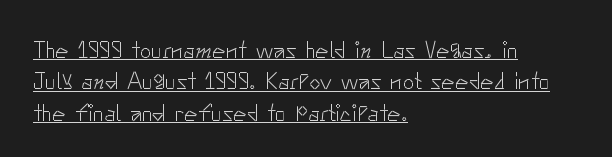
Q: Is the text bold? A: No.
Q: Is the text italic (slanted)? A: No, it is upright.
Q: Is the text underlined? A: Yes.
Q: How is the paragraph aligned? A: Left-aligned.
Q: Is the spacing between letters normal or unusually wide? A: Normal.
Q: Is the spacing between lines tight, normal or loose? A: Normal.
